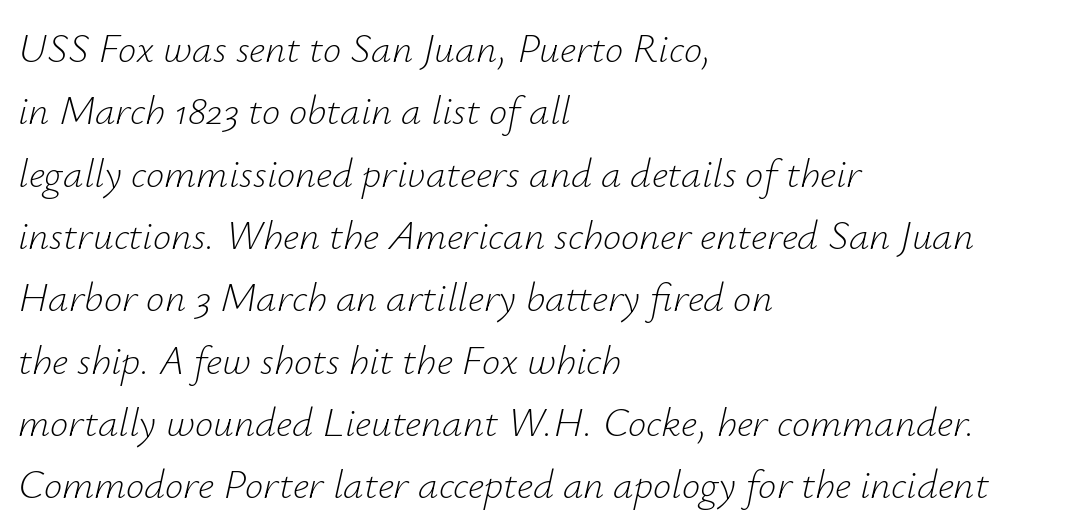
{"italic": "yes", "lean": "right", "slant_degrees": 12, "bold": "no", "weight": "light", "width": "normal", "stroke_contrast": "low", "x_height": "small", "monospaced": "no", "underline": "no", "align": "left", "line_spacing": "normal", "line_spacing_ratio": 1.52, "letter_spacing": "normal", "letter_spacing_em": 0.0, "glyph_px": 41}
